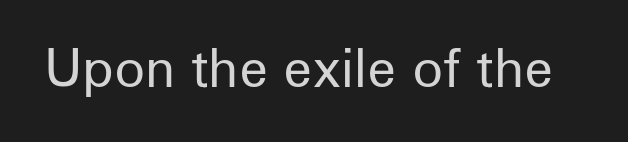
Q: Is the text bold? A: No.
Q: Is the text italic (slanted)? A: No, it is upright.
Q: Is the typeface a serif or a sans-serif typeface? A: Sans-serif.
Q: Is the text underlined? A: No.
Q: Is the spacing between letters normal or unusually wide? A: Normal.
Q: Width (condensed, normal, or wide)? A: Normal.
Q: Stroke contrast? A: Low.
Q: x-height? A: Medium.
Q: Monospaced? A: No.
